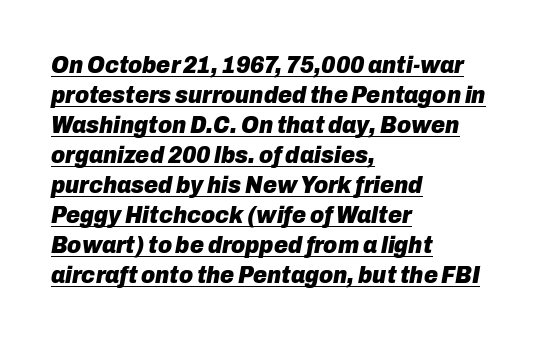
{"italic": "yes", "lean": "right", "slant_degrees": 10, "bold": "yes", "underline": "yes", "align": "left", "line_spacing": "normal", "line_spacing_ratio": 1.25, "letter_spacing": "normal", "letter_spacing_em": 0.0, "glyph_px": 24}
